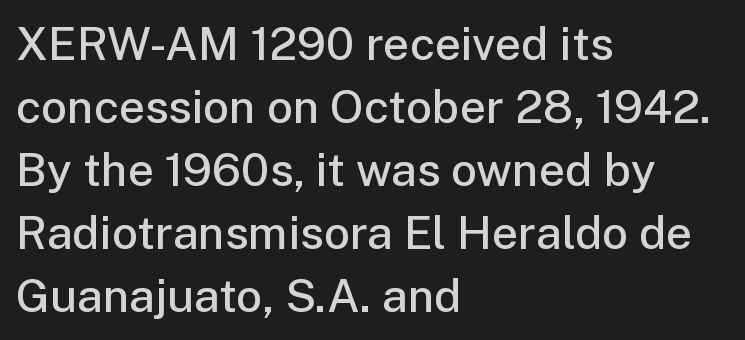
{"serif": "no", "italic": "no", "bold": "semi", "weight": "semibold", "width": "normal", "stroke_contrast": "low", "x_height": "medium", "monospaced": "no", "underline": "no", "align": "left", "line_spacing": "normal", "line_spacing_ratio": 1.37, "letter_spacing": "normal", "letter_spacing_em": 0.0, "glyph_px": 46}
